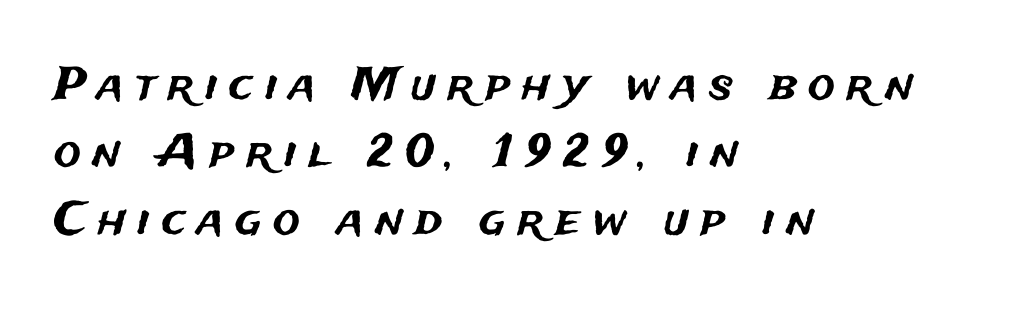
The ragged edge is on the right, which tells us the setting is flush left. This sample keeps an unexceptional amount of space between lines. Font category for this specimen: sans-serif. Inter-character spacing is expanded well beyond the font's built-in metrics. Any mark beneath the type? The region is blank.
